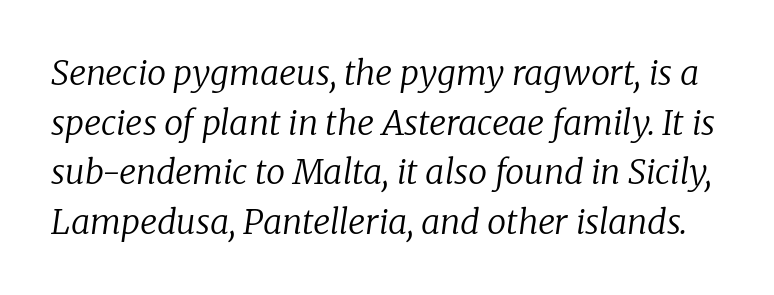
Q: Is the text bold? A: No.
Q: Is the text italic (slanted)? A: Yes, it leans right by about 8 degrees.
Q: Is the typeface a serif or a sans-serif typeface? A: Serif.
Q: Is the text underlined? A: No.
Q: Is the spacing between letters normal or unusually wide? A: Normal.
Q: Is the spacing between lines tight, normal or loose? A: Normal.
Q: Width (condensed, normal, or wide)? A: Normal.
Q: Stroke contrast? A: Low.
Q: x-height? A: Medium.
Q: Monospaced? A: No.
